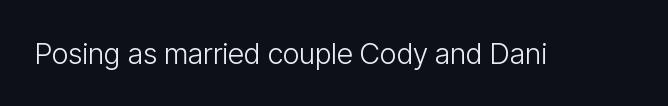
Q: Is the text bold? A: No.
Q: Is the text italic (slanted)? A: No, it is upright.
Q: Is the typeface a serif or a sans-serif typeface? A: Sans-serif.
Q: Is the text underlined? A: No.
Q: Is the spacing between letters normal or unusually wide? A: Normal.
Q: Width (condensed, normal, or wide)? A: Condensed.
Q: Stroke contrast? A: Low.
Q: x-height? A: Medium.
Q: Monospaced? A: No.
